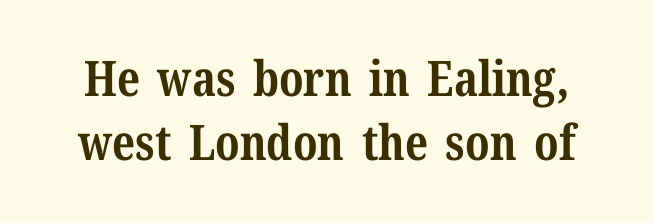
Do the letters lean? They stand straight. Unlike a clean sans, this face finishes its strokes with serifs. The space directly below the letters is spotless. Short note: letters normally spaced.
